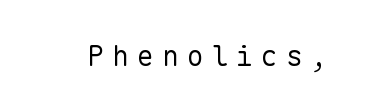
{"serif": "no", "italic": "no", "bold": "no", "weight": "regular", "width": "normal", "stroke_contrast": "low", "x_height": "medium", "monospaced": "yes", "underline": "no", "letter_spacing": "wide", "letter_spacing_em": 0.29, "glyph_px": 28}
